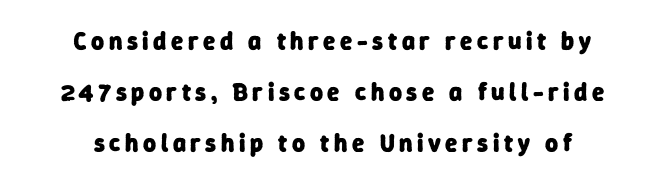
{"bold": "yes", "underline": "no", "align": "center", "line_spacing": "loose", "line_spacing_ratio": 2.04, "glyph_px": 25}
